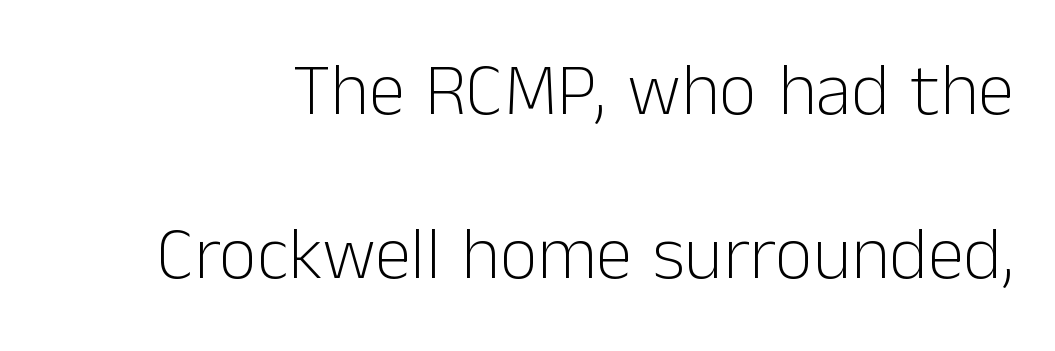
Q: Is the text bold? A: No.
Q: Is the text italic (slanted)? A: No, it is upright.
Q: Is the typeface a serif or a sans-serif typeface? A: Sans-serif.
Q: Is the text underlined? A: No.
Q: Is the spacing between letters normal or unusually wide? A: Normal.
Q: Is the spacing between lines tight, normal or loose? A: Loose.
Q: Width (condensed, normal, or wide)? A: Normal.
Q: Stroke contrast? A: Low.
Q: x-height? A: Medium.
Q: Monospaced? A: No.
